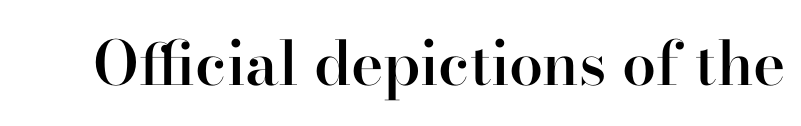
Q: Is the text bold? A: Semi-bold.
Q: Is the text italic (slanted)? A: No, it is upright.
Q: Is the typeface a serif or a sans-serif typeface? A: Serif.
Q: Is the text underlined? A: No.
Q: Is the spacing between letters normal or unusually wide? A: Normal.
Q: Width (condensed, normal, or wide)? A: Normal.
Q: Stroke contrast? A: High.
Q: x-height? A: Small.
Q: Monospaced? A: No.
